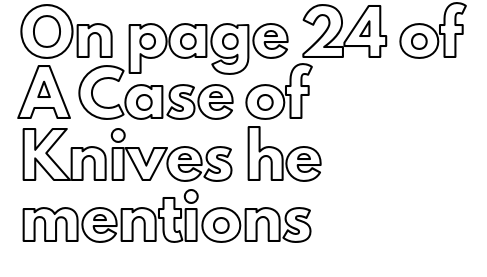
{"italic": "no", "width": "normal", "x_height": "small", "monospaced": "no", "underline": "no", "align": "left", "line_spacing": "normal", "line_spacing_ratio": 1.5, "letter_spacing": "normal", "letter_spacing_em": 0.0, "glyph_px": 41}
